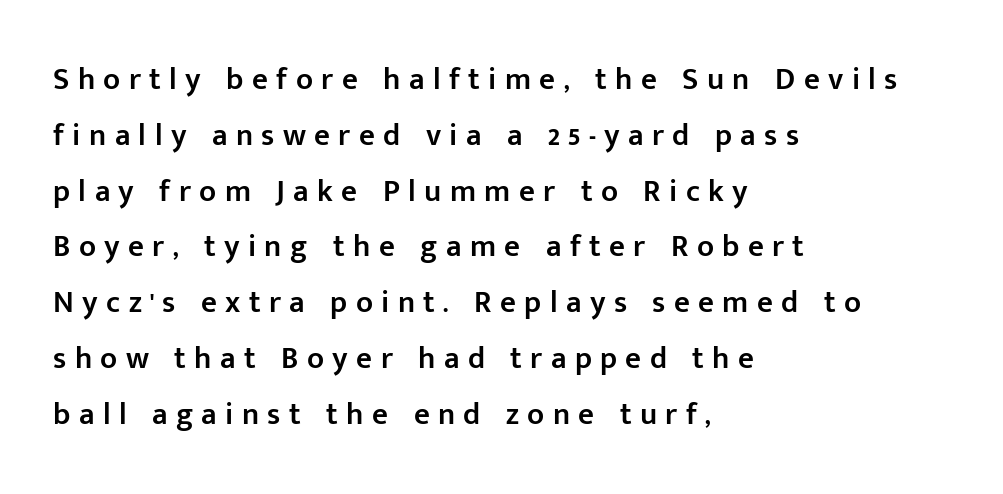
{"serif": "no", "italic": "no", "bold": "semi", "weight": "semibold", "width": "normal", "stroke_contrast": "low", "x_height": "medium", "monospaced": "no", "underline": "no", "align": "left", "line_spacing_ratio": 1.8, "letter_spacing": "wide", "letter_spacing_em": 0.27, "glyph_px": 31}
